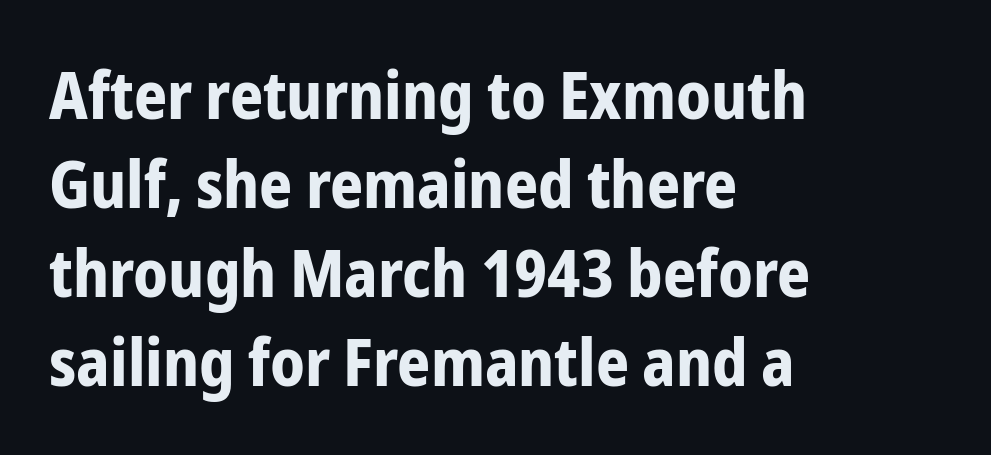
{"serif": "no", "italic": "no", "bold": "yes", "weight": "bold", "width": "condensed", "stroke_contrast": "low", "x_height": "medium", "monospaced": "no", "underline": "no", "align": "left", "line_spacing": "normal", "line_spacing_ratio": 1.37, "letter_spacing": "normal", "letter_spacing_em": 0.0, "glyph_px": 65}
